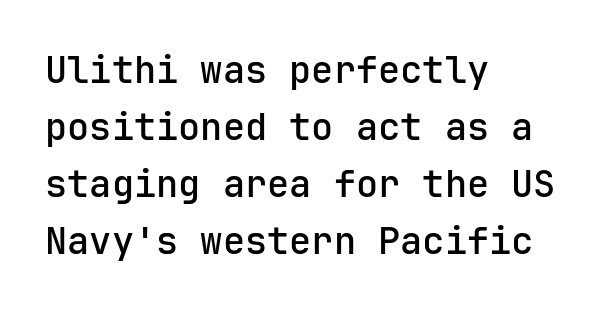
Students, note that the glyphs here touch the page at normal intervals. Is the block centered? No — it sits flush against the left margin. The zone under the glyphs is completely vacant. The letters march in equal steps, a hallmark of fixed-pitch type.
